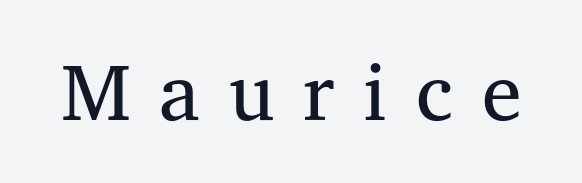
The image shows 80 px regular-weight serif type, upright; set unusually wide letter spacing (+0.36 em), not underlined; medium stroke contrast and a medium x-height.
